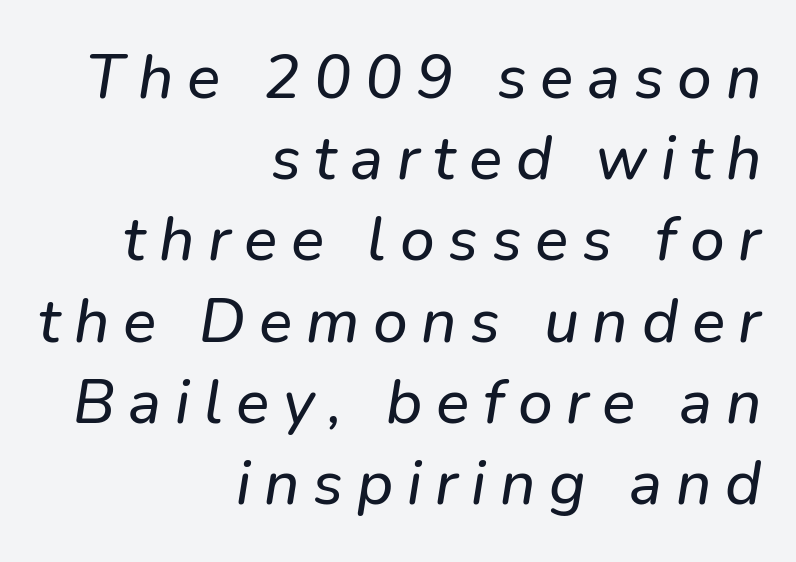
{"italic": "yes", "lean": "right", "slant_degrees": 9, "width": "normal", "stroke_contrast": "low", "x_height": "medium", "monospaced": "no", "underline": "no", "align": "right", "line_spacing": "normal", "line_spacing_ratio": 1.31, "letter_spacing": "wide", "letter_spacing_em": 0.22, "glyph_px": 62}
